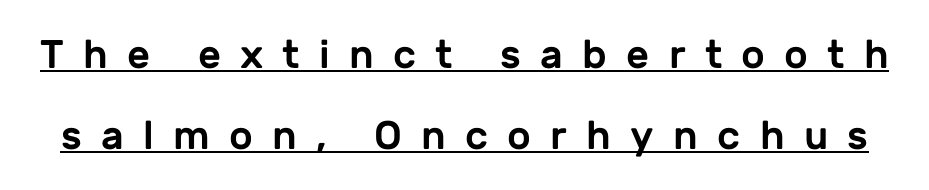
{"serif": "no", "italic": "no", "width": "normal", "stroke_contrast": "low", "x_height": "medium", "monospaced": "no", "underline": "yes", "line_spacing": "loose", "line_spacing_ratio": 2.03, "letter_spacing": "wide", "letter_spacing_em": 0.48, "glyph_px": 40}
